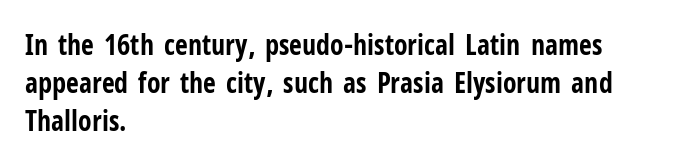
The image shows 28 px bold, condensed sans-serif type, upright; set left-aligned, normal line spacing (1.36x), normal letter spacing, not underlined; low stroke contrast and a medium x-height.
